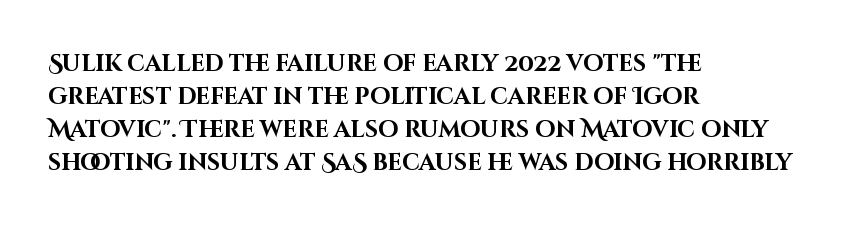
{"italic": "no", "bold": "yes", "underline": "no", "align": "left", "line_spacing": "normal", "line_spacing_ratio": 1.43, "letter_spacing": "normal", "letter_spacing_em": 0.0, "glyph_px": 23}
